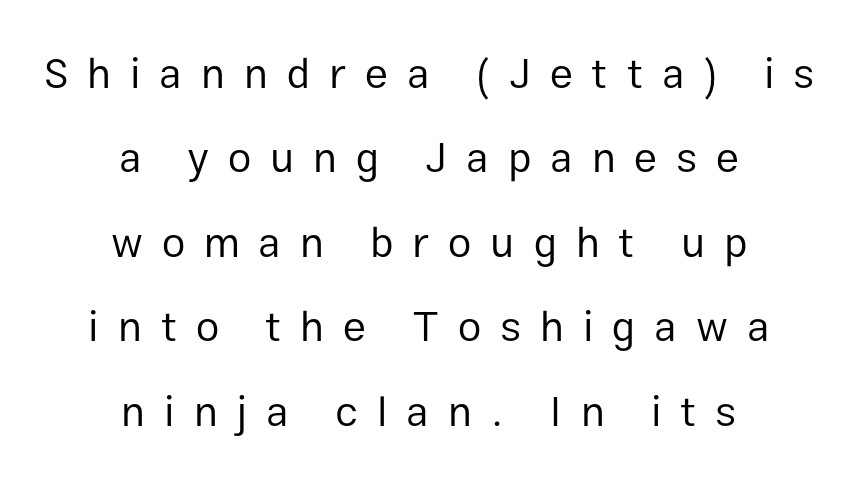
The image shows 42 px regular-weight sans-serif type, upright; set centered, loose line spacing (2.01x), unusually wide letter spacing (+0.45 em), not underlined; low stroke contrast and a medium x-height.
